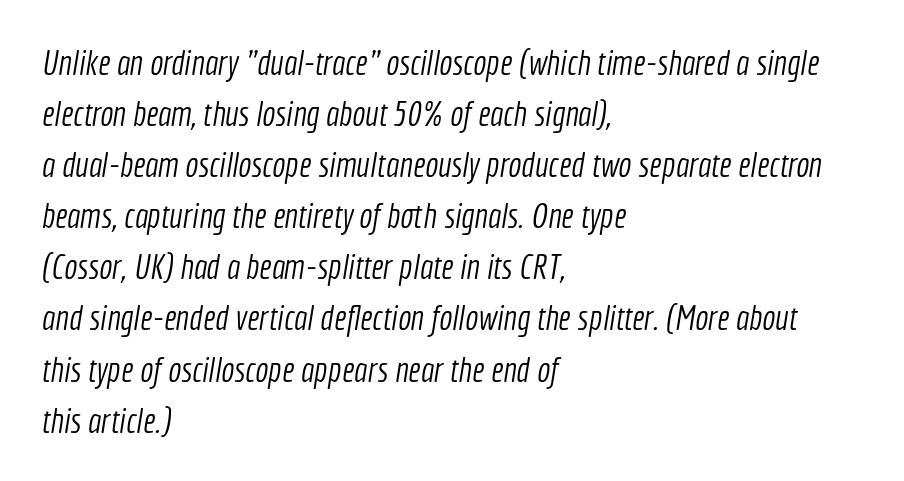
Unbolded letterforms with no extra heft. Think of a printed novel: that variable character pitch is what you see here. Nothing sits at the stroke ends, so this counts as sans-serif. The ragged edge is on the right, which tells us the setting is flush left. Underlining? Definitely not there. Glyph-to-glyph distance matches everyday printed text.
